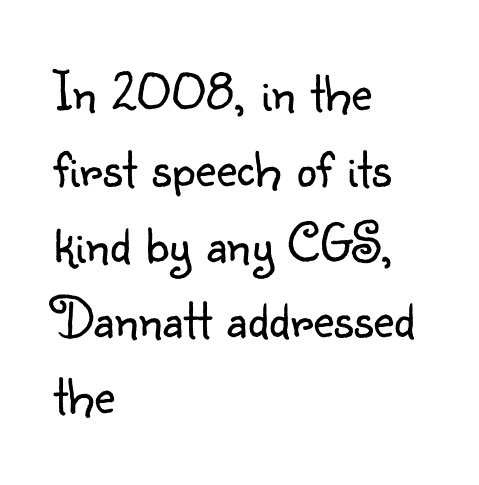
Q: Is the text bold? A: No.
Q: Is the text italic (slanted)? A: No, it is upright.
Q: Is the typeface a serif or a sans-serif typeface? A: Sans-serif.
Q: Is the text underlined? A: No.
Q: How is the paragraph aligned? A: Left-aligned.
Q: Is the spacing between letters normal or unusually wide? A: Normal.
Q: Is the spacing between lines tight, normal or loose? A: Normal.
Q: Width (condensed, normal, or wide)? A: Normal.
Q: Stroke contrast? A: Low.
Q: x-height? A: Small.
Q: Monospaced? A: No.
